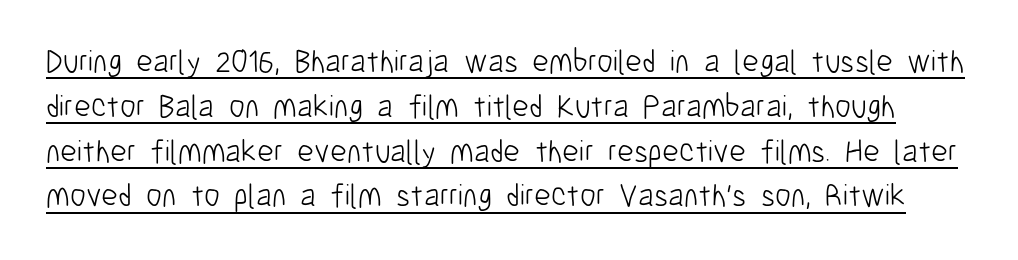
The image shows 32 px light, condensed sans-serif type, upright; set normal line spacing (1.4x), normal letter spacing, underlined; low stroke contrast and a medium x-height.
